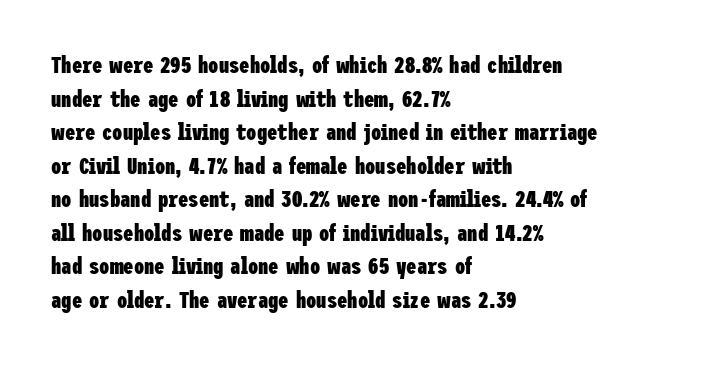
Each line starts at the same left margin while the right side varies. One glance says typical: line gaps are just what's usual. Nope, not italic — everything's standing straight. Plenty of ink on the page — the face is bold.
